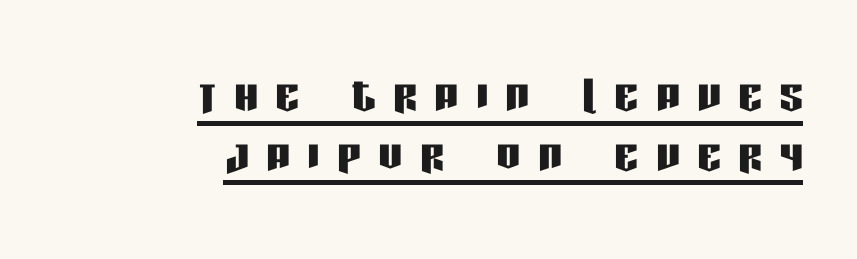
{"serif": "no", "italic": "no", "width": "condensed", "stroke_contrast": "low", "x_height": "large", "monospaced": "no", "underline": "yes", "align": "right", "line_spacing": "tight", "line_spacing_ratio": 1.01, "letter_spacing": "wide", "letter_spacing_em": 0.3, "glyph_px": 59}
